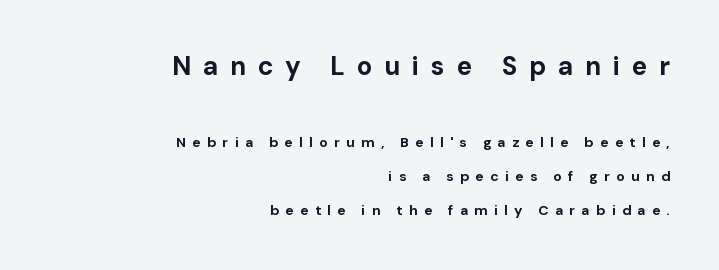
Q: Is the text bold? A: Yes.
Q: Is the text italic (slanted)? A: No, it is upright.
Q: Is the text underlined? A: No.
Q: How is the paragraph aligned? A: Right-aligned.
Q: Is the spacing between letters normal or unusually wide? A: Unusually wide.
Q: Is the spacing between lines tight, normal or loose? A: Loose.
Q: Which block of text is set in a larger size, the first (top) or the second (bottom)? A: The first (top) one.
